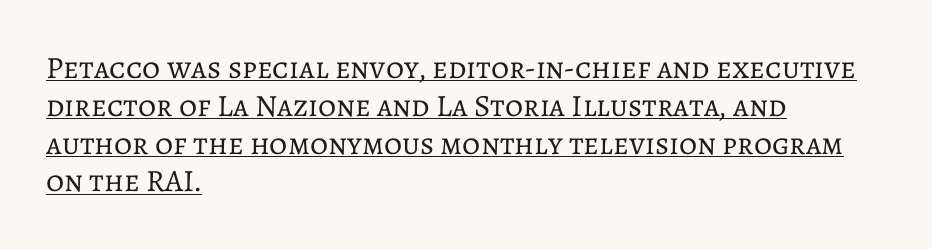
The image shows 31 px regular-weight type, upright; set left-aligned, line spacing 1.22x, normal letter spacing, underlined; low stroke contrast and a medium x-height.
